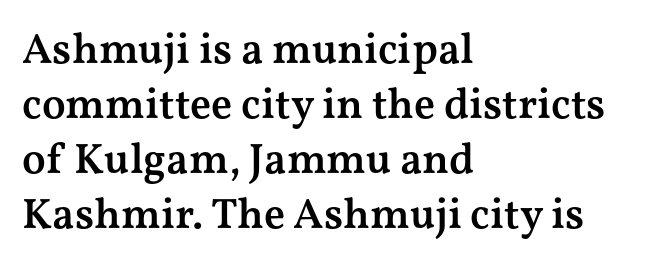
{"serif": "yes", "italic": "no", "bold": "semi", "weight": "semibold", "width": "wide", "stroke_contrast": "medium", "x_height": "medium", "monospaced": "no", "underline": "no", "align": "left", "line_spacing": "normal", "line_spacing_ratio": 1.28, "letter_spacing": "normal", "letter_spacing_em": 0.0, "glyph_px": 43}
